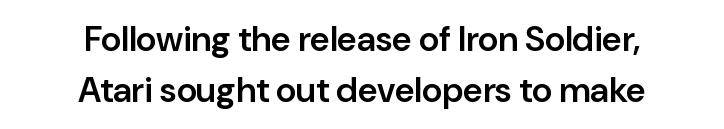
Each row of text sits above clean, open space. In CSS terms this would be text-align: center. Check where the strokes stop: nothing finishes them off — pure sans. Stems and bowls a touch heavier than normal — semibold.
